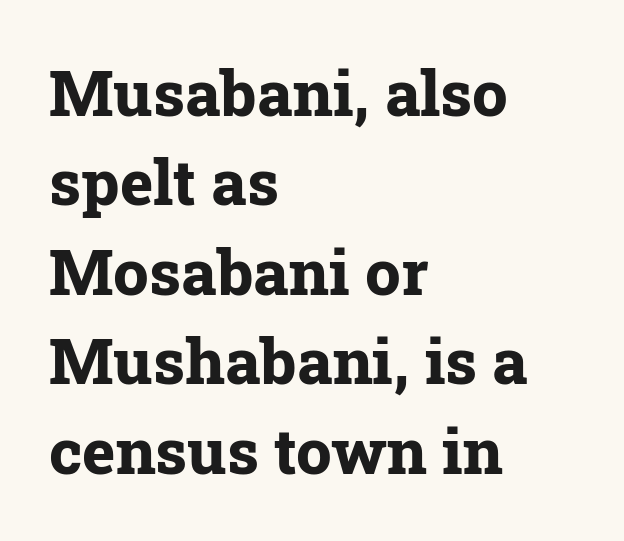
Q: Is the text bold? A: Yes.
Q: Is the text italic (slanted)? A: No, it is upright.
Q: Is the typeface a serif or a sans-serif typeface? A: Serif.
Q: Is the text underlined? A: No.
Q: How is the paragraph aligned? A: Left-aligned.
Q: Is the spacing between letters normal or unusually wide? A: Normal.
Q: Is the spacing between lines tight, normal or loose? A: Normal.
Q: Width (condensed, normal, or wide)? A: Normal.
Q: Stroke contrast? A: Low.
Q: x-height? A: Medium.
Q: Monospaced? A: No.
